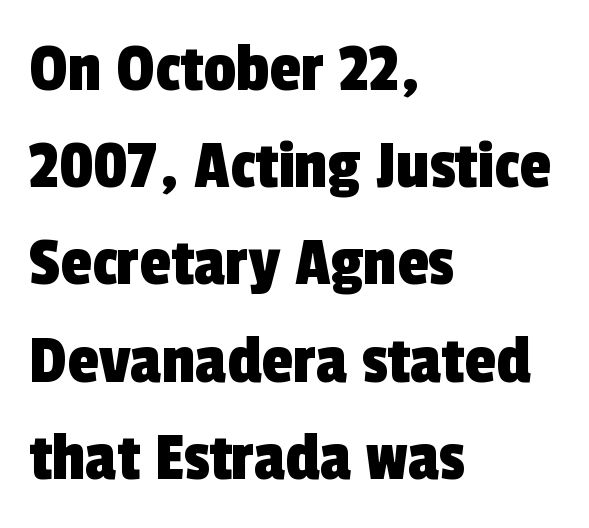
{"serif": "no", "width": "condensed", "x_height": "medium", "monospaced": "no", "underline": "no", "align": "left", "line_spacing": "normal", "line_spacing_ratio": 1.35, "letter_spacing": "normal", "letter_spacing_em": 0.0, "glyph_px": 72}
